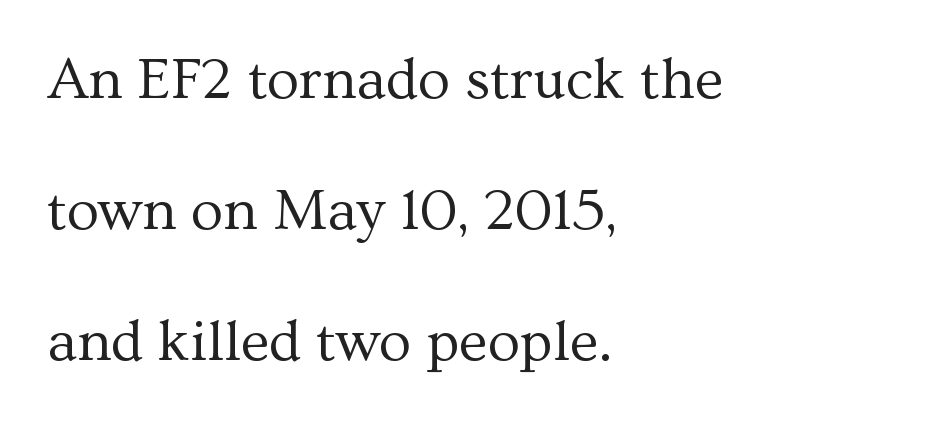
Q: Is the text bold? A: No.
Q: Is the text italic (slanted)? A: No, it is upright.
Q: Is the typeface a serif or a sans-serif typeface? A: Serif.
Q: Is the text underlined? A: No.
Q: How is the paragraph aligned? A: Left-aligned.
Q: Is the spacing between letters normal or unusually wide? A: Normal.
Q: Is the spacing between lines tight, normal or loose? A: Loose.
Q: Width (condensed, normal, or wide)? A: Normal.
Q: Stroke contrast? A: Medium.
Q: x-height? A: Medium.
Q: Monospaced? A: No.
